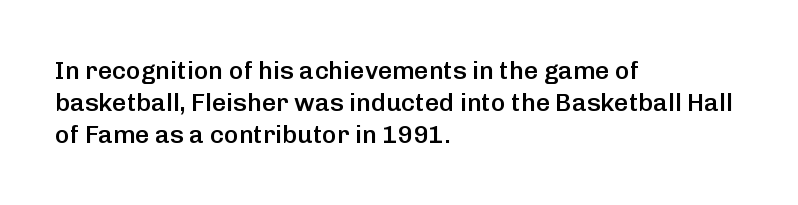
Q: Is the text bold? A: Semi-bold.
Q: Is the text italic (slanted)? A: No, it is upright.
Q: Is the text underlined? A: No.
Q: How is the paragraph aligned? A: Left-aligned.
Q: Is the spacing between letters normal or unusually wide? A: Normal.
Q: Is the spacing between lines tight, normal or loose? A: Normal.
